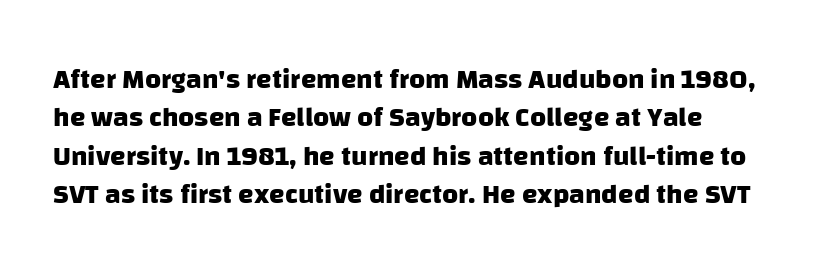
{"serif": "no", "bold": "yes", "weight": "heavy", "width": "normal", "stroke_contrast": "low", "x_height": "large", "monospaced": "no", "underline": "no", "line_spacing": "normal", "line_spacing_ratio": 1.37, "letter_spacing": "normal", "letter_spacing_em": 0.0, "glyph_px": 28}
